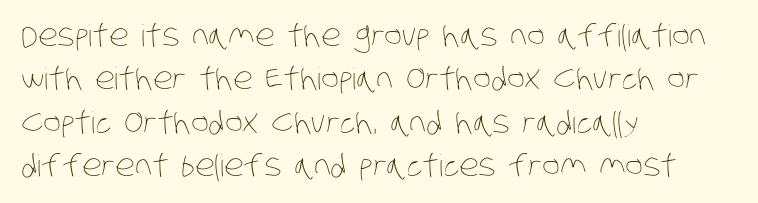
Horizontally, the lines are justified to the leading edge only. The gap between lines stays unmarked. Spacing between characters is what you'd get straight out of the box. This sample has the flowing, uneven cadence of proportional lettering. The block of text has a typical density, with ordinary space between rows. Is the stroke heavy? The answer is a plain regular-or-lighter.
